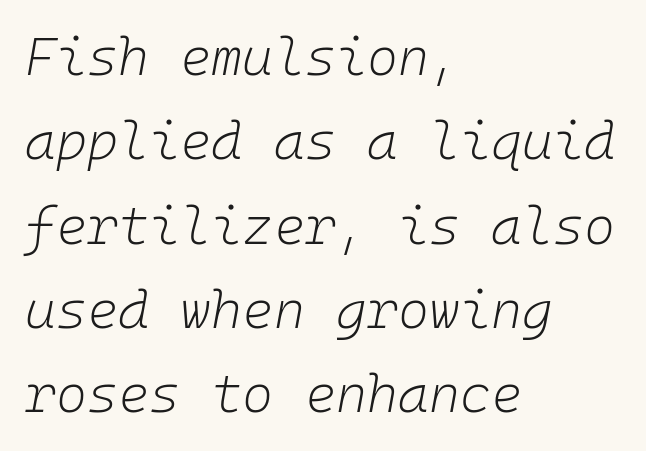
Q: Is the text bold? A: No.
Q: Is the text italic (slanted)? A: Yes, it leans right by about 10 degrees.
Q: Is the text underlined? A: No.
Q: How is the paragraph aligned? A: Left-aligned.
Q: Is the spacing between letters normal or unusually wide? A: Normal.
Q: Is the spacing between lines tight, normal or loose? A: Normal.
Q: Width (condensed, normal, or wide)? A: Normal.
Q: Stroke contrast? A: Low.
Q: x-height? A: Medium.
Q: Monospaced? A: Yes.
